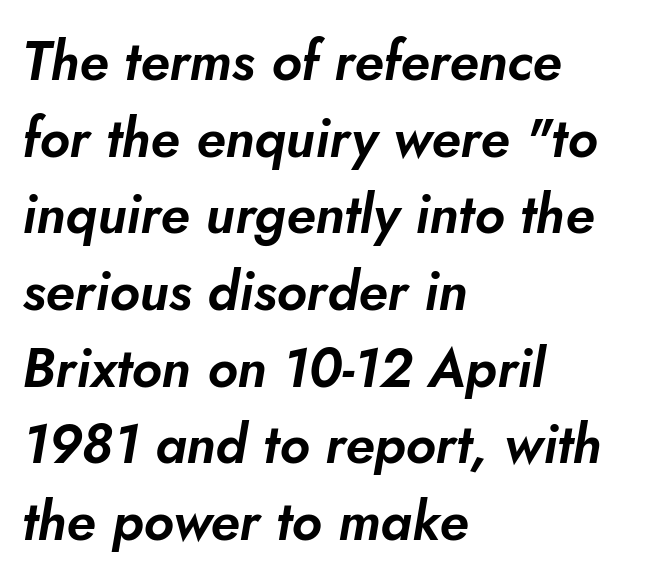
{"italic": "yes", "lean": "right", "slant_degrees": 10, "width": "normal", "stroke_contrast": "low", "x_height": "small", "monospaced": "no", "underline": "no", "align": "left", "line_spacing": "normal", "line_spacing_ratio": 1.42, "letter_spacing": "normal", "letter_spacing_em": 0.0, "glyph_px": 54}
